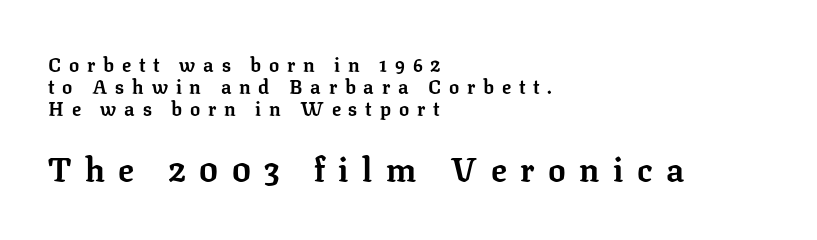
{"serif": "yes", "italic": "no", "bold": "yes", "weight": "bold", "width": "normal", "stroke_contrast": "low", "x_height": "medium", "monospaced": "no", "underline": "no", "align": "left", "line_spacing": "tight", "line_spacing_ratio": 1.15, "letter_spacing": "wide", "letter_spacing_em": 0.41, "larger_block": "second", "size_ratio": 1.74, "glyph_px": 33}
